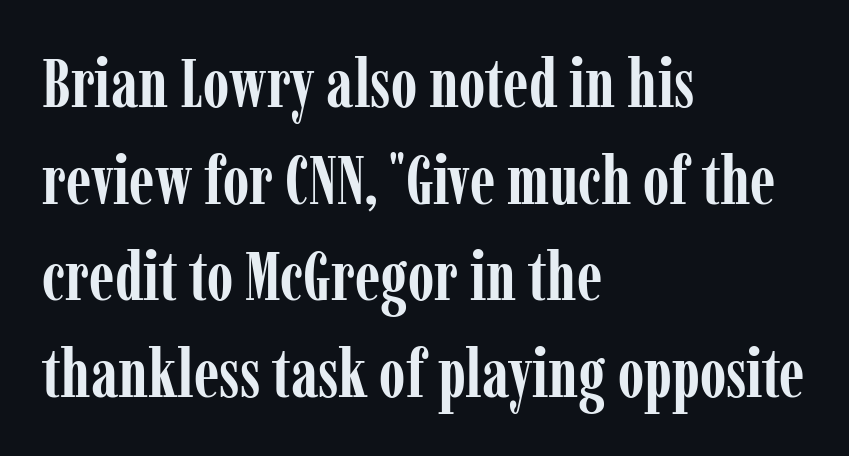
The image shows 68 px semibold, condensed serif type, upright; set left-aligned, normal line spacing (1.42x), normal letter spacing, not underlined; low stroke contrast and a medium x-height.
